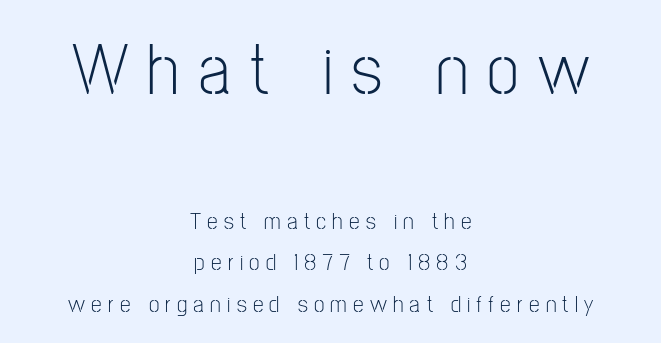
The image shows 73 px light, condensed sans-serif type, upright; set centered, line spacing 1.73x, unusually wide letter spacing (+0.26 em), not underlined; the first (top) block is 3.04x larger; low stroke contrast and a medium x-height.
